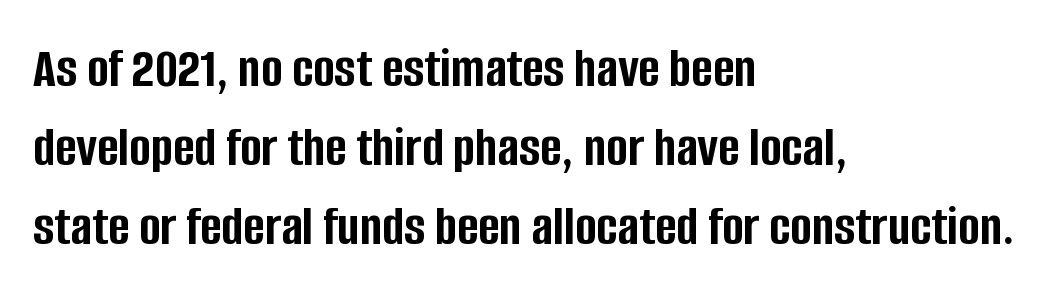
Every character sits straight up, as roman type does. Varying glyph widths throughout — classic text-font behaviour. The passage shown is typeset with a sans-serif family. The passage is arranged the way most books set body copy — flush left. The space directly below the letters is spotless.
